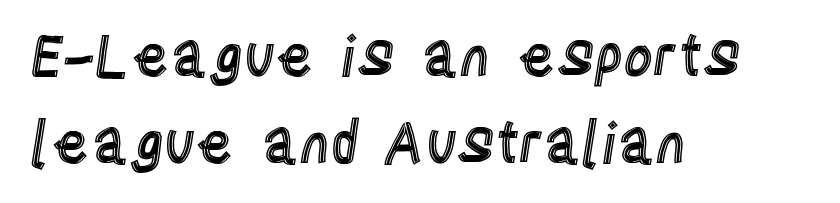
The image shows 57 px condensed type; set left-aligned, normal line spacing (1.52x), normal letter spacing, not underlined; a large x-height.
